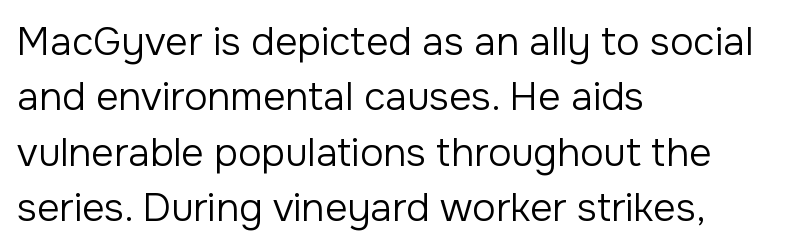
Q: Is the text bold? A: No.
Q: Is the text italic (slanted)? A: No, it is upright.
Q: Is the typeface a serif or a sans-serif typeface? A: Sans-serif.
Q: Is the text underlined? A: No.
Q: How is the paragraph aligned? A: Left-aligned.
Q: Is the spacing between letters normal or unusually wide? A: Normal.
Q: Is the spacing between lines tight, normal or loose? A: Normal.
Q: Width (condensed, normal, or wide)? A: Normal.
Q: Stroke contrast? A: Low.
Q: x-height? A: Medium.
Q: Monospaced? A: No.
